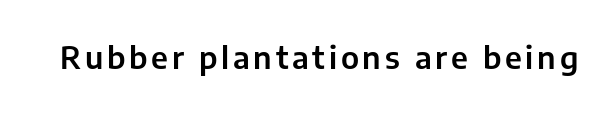
The image shows 31 px sans-serif type, upright; set not underlined; low stroke contrast and a medium x-height.
